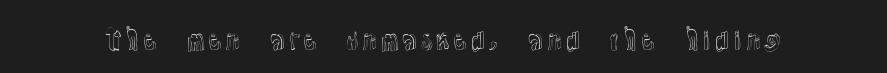
{"italic": "no", "underline": "no", "letter_spacing": "normal", "letter_spacing_em": 0.0, "glyph_px": 26}
